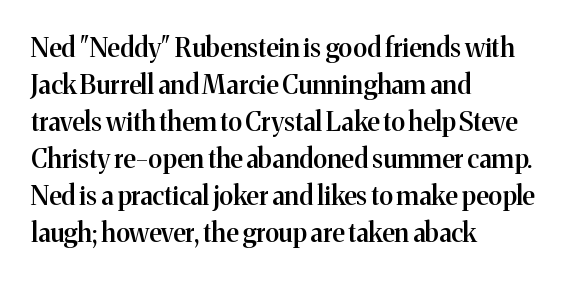
Q: Is the text bold? A: Semi-bold.
Q: Is the text italic (slanted)? A: No, it is upright.
Q: Is the text underlined? A: No.
Q: How is the paragraph aligned? A: Left-aligned.
Q: Is the spacing between letters normal or unusually wide? A: Normal.
Q: Is the spacing between lines tight, normal or loose? A: Normal.
